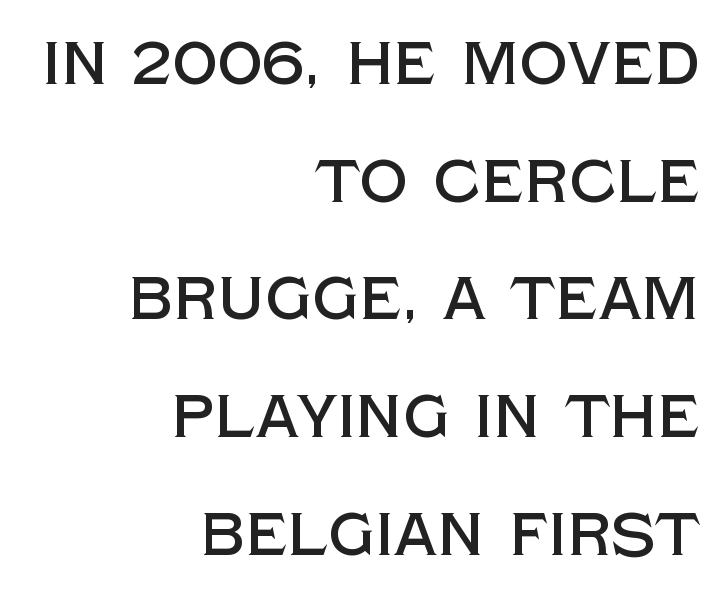
Q: Is the text italic (slanted)? A: No, it is upright.
Q: Is the typeface a serif or a sans-serif typeface? A: Sans-serif.
Q: Is the text underlined? A: No.
Q: How is the paragraph aligned? A: Right-aligned.
Q: Is the spacing between letters normal or unusually wide? A: Normal.
Q: Is the spacing between lines tight, normal or loose? A: Loose.
Q: Width (condensed, normal, or wide)? A: Normal.
Q: x-height? A: Large.
Q: Monospaced? A: No.
